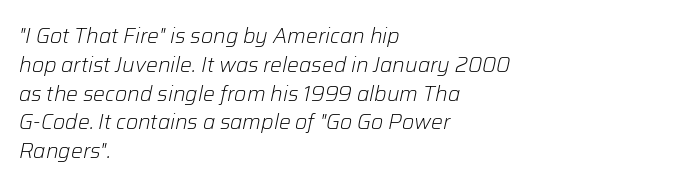
Vertical stems look standard width or narrower in stroke. Descender tails drop into unmarked territory. The leading is moderate, giving the passage an even texture. It's the slanting kind of type. The letters sit at their default tracking, neither squeezed nor spread. Each line starts at the same left margin while the right side varies.
